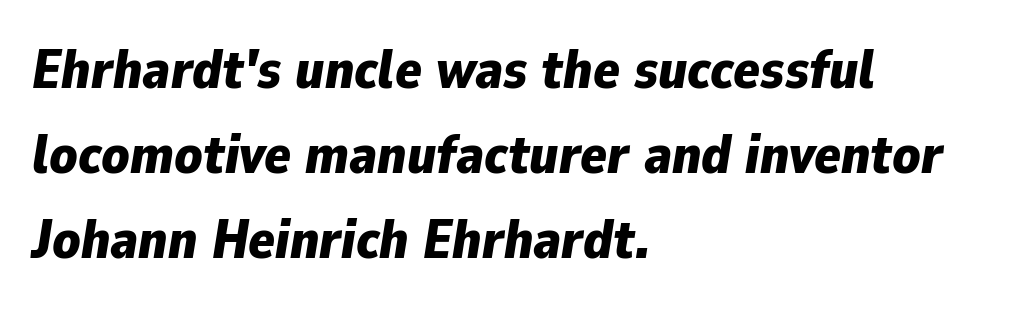
Q: Is the text bold? A: Yes.
Q: Is the text italic (slanted)? A: Yes, it leans right by about 9 degrees.
Q: Is the text underlined? A: No.
Q: How is the paragraph aligned? A: Left-aligned.
Q: Is the spacing between letters normal or unusually wide? A: Normal.
Q: Is the spacing between lines tight, normal or loose? A: Normal.
Q: Width (condensed, normal, or wide)? A: Normal.
Q: Stroke contrast? A: Low.
Q: x-height? A: Medium.
Q: Monospaced? A: No.
